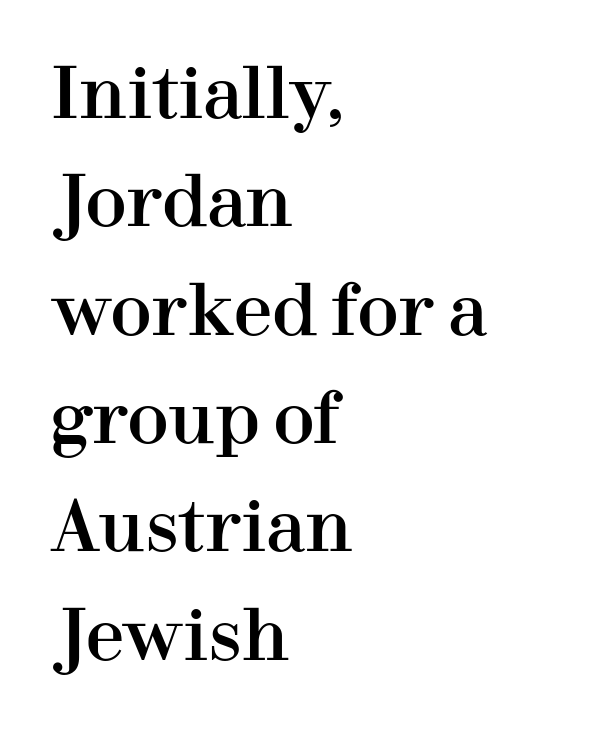
Do the characters align in a grid? No, the font is proportional. Line spacing here is normal. The rendering anchors every line to the left-hand side. Letterform terminals end in serifs throughout the passage. The space beneath each line is pristine and unruled.
